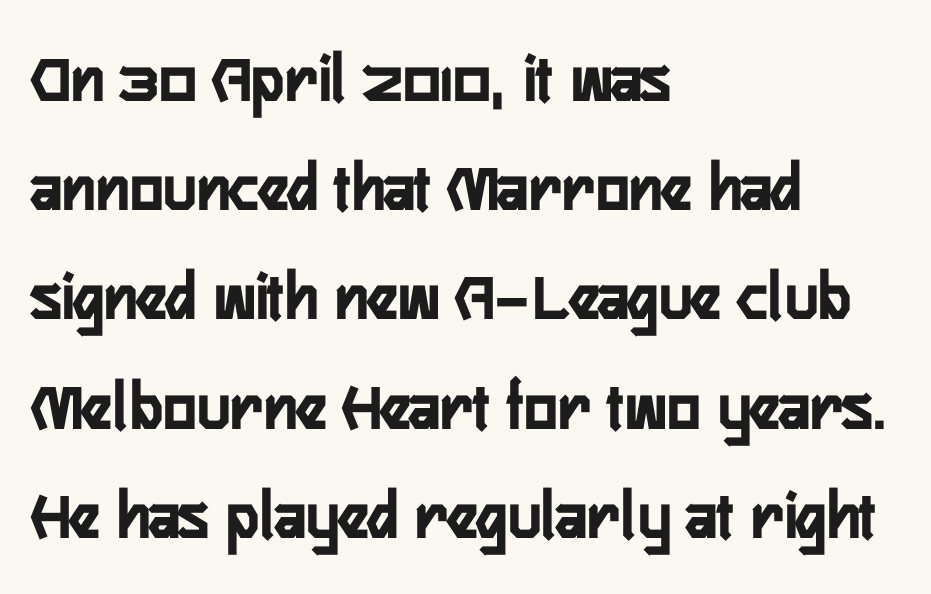
Every row of glyphs begins at an identical x-position on the left. Any mark beneath the type? The region is blank. You'd pick this weight for a headline — it's a proper bold. Here the glyphs are tracked normally, forming tight word shapes. Evenly set lines give the paragraph a standard silhouette.
